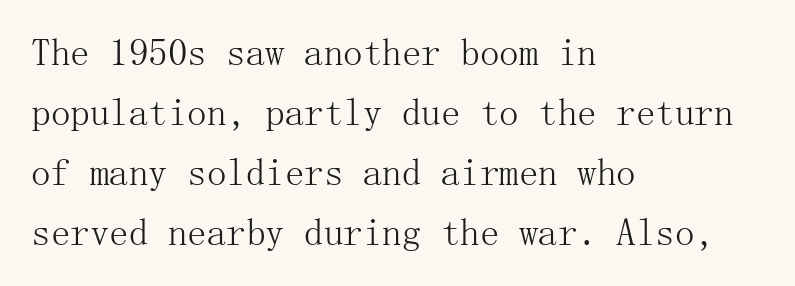
{"serif": "yes", "italic": "no", "bold": "no", "weight": "light", "width": "normal", "stroke_contrast": "medium", "x_height": "medium", "underline": "no", "align": "left", "line_spacing": "normal", "line_spacing_ratio": 1.54, "letter_spacing": "normal", "letter_spacing_em": 0.0, "glyph_px": 39}
